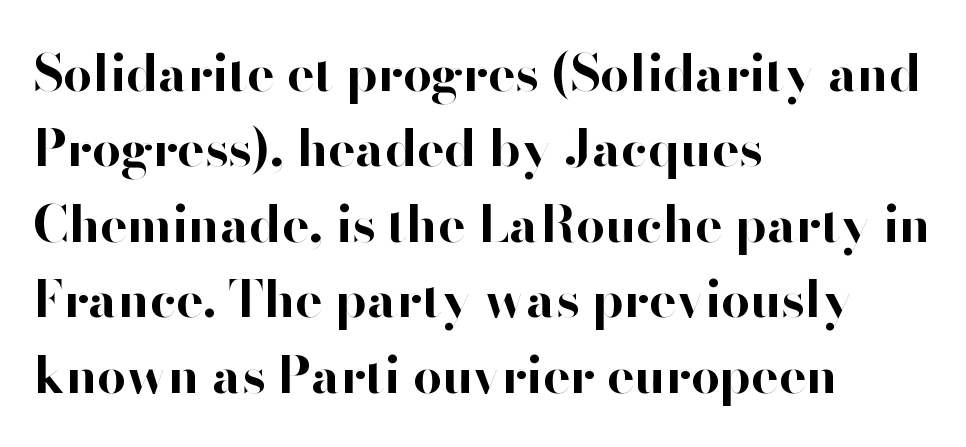
Q: Is the text bold? A: Yes.
Q: Is the text italic (slanted)? A: No, it is upright.
Q: Is the typeface a serif or a sans-serif typeface? A: Sans-serif.
Q: Is the text underlined? A: No.
Q: How is the paragraph aligned? A: Left-aligned.
Q: Is the spacing between letters normal or unusually wide? A: Normal.
Q: Is the spacing between lines tight, normal or loose? A: Normal.
Q: Width (condensed, normal, or wide)? A: Normal.
Q: Stroke contrast? A: High.
Q: x-height? A: Small.
Q: Monospaced? A: No.
